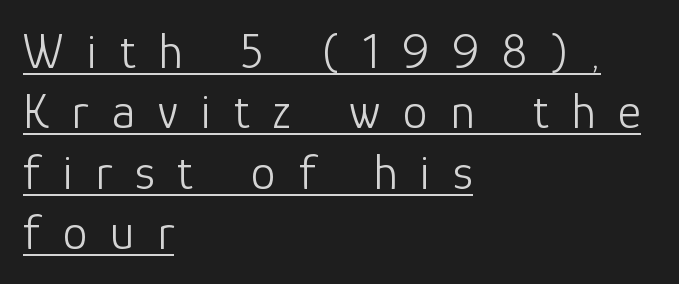
{"serif": "no", "italic": "no", "bold": "no", "weight": "light", "width": "normal", "stroke_contrast": "low", "x_height": "medium", "monospaced": "no", "underline": "yes", "align": "left", "line_spacing_ratio": 1.21, "letter_spacing": "wide", "letter_spacing_em": 0.46, "glyph_px": 50}
